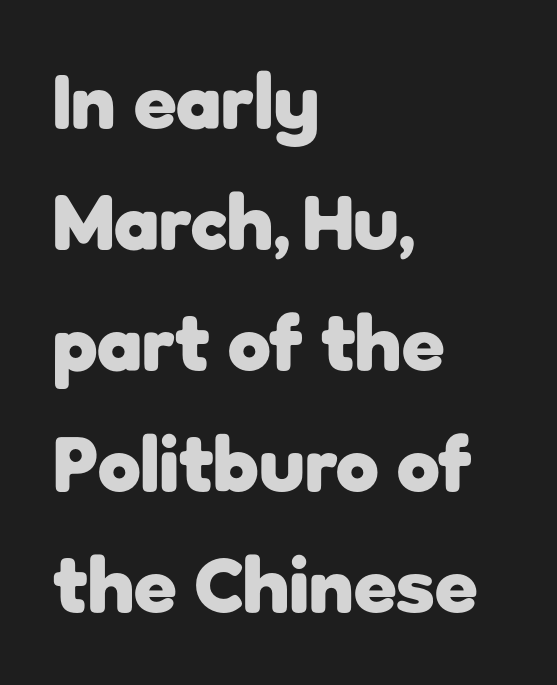
The image shows 78 px heavy sans-serif type, upright; set left-aligned, normal line spacing (1.55x), normal letter spacing, not underlined; low stroke contrast and a medium x-height.
